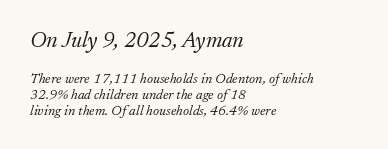
Q: Is the text bold? A: No.
Q: Is the text italic (slanted)? A: Yes, it leans right by about 17 degrees.
Q: Is the text underlined? A: No.
Q: How is the paragraph aligned? A: Left-aligned.
Q: Is the spacing between letters normal or unusually wide? A: Normal.
Q: Is the spacing between lines tight, normal or loose? A: Tight.
Q: Which block of text is set in a larger size, the first (top) or the second (bottom)? A: The first (top) one.
